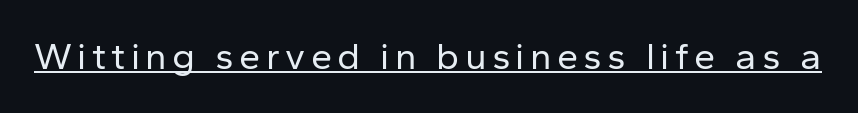
Summary of weight: not heavy and not bold. Underlining? Definitely there. The passage shown is typed in a proportional face where columns would drift. The typeface chosen for these lines omits serifs. Does the lettering tilt? It doesn't — this is upright.
